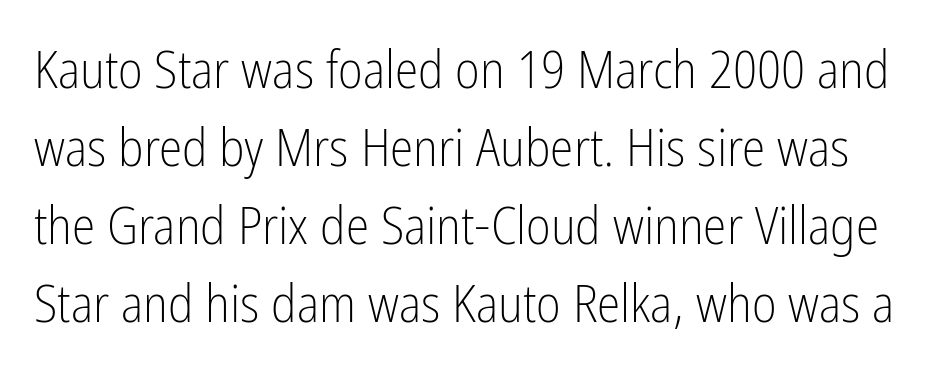
{"serif": "no", "italic": "no", "bold": "no", "weight": "light", "width": "condensed", "stroke_contrast": "low", "x_height": "medium", "monospaced": "no", "underline": "no", "line_spacing": "normal", "line_spacing_ratio": 1.47, "letter_spacing": "normal", "letter_spacing_em": 0.0, "glyph_px": 53}
